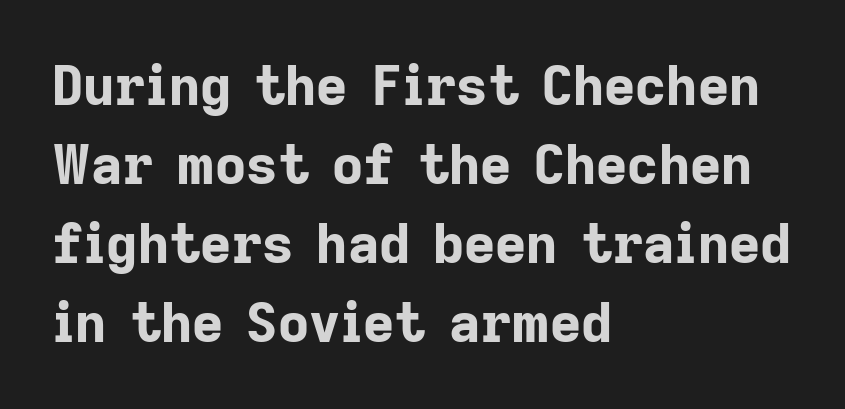
Does the lettering tilt? It doesn't — this is upright. How would I describe the line gaps? Plain and ordinary. Serifs: no, the terminals of the letterforms are clean. Weight: bold.
